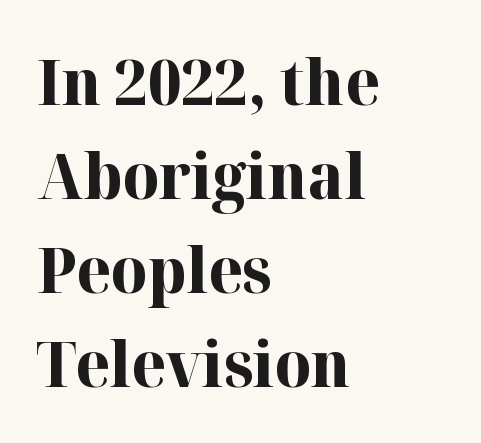
Q: Is the text bold? A: Yes.
Q: Is the text italic (slanted)? A: No, it is upright.
Q: Is the typeface a serif or a sans-serif typeface? A: Serif.
Q: Is the text underlined? A: No.
Q: How is the paragraph aligned? A: Left-aligned.
Q: Is the spacing between letters normal or unusually wide? A: Normal.
Q: Is the spacing between lines tight, normal or loose? A: Normal.
Q: Width (condensed, normal, or wide)? A: Normal.
Q: Stroke contrast? A: High.
Q: x-height? A: Medium.
Q: Monospaced? A: No.
